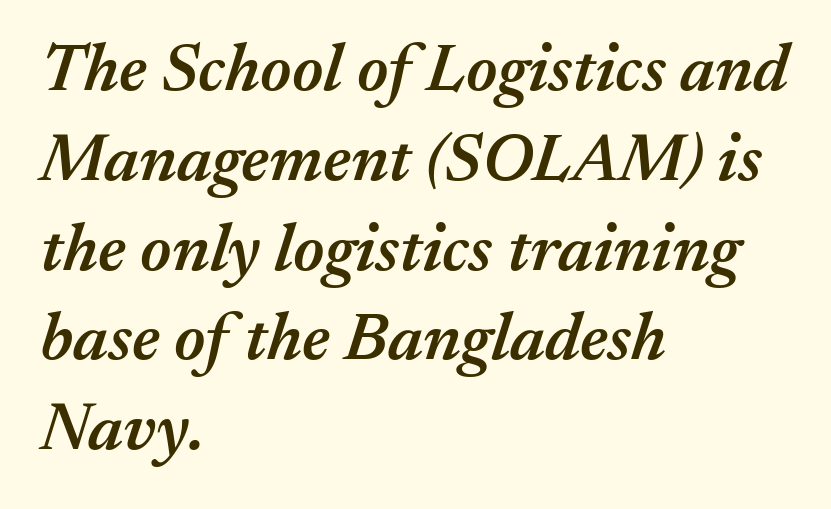
The image shows 68 px semibold type, italic (leaning right); set left-aligned, normal line spacing (1.32x), normal letter spacing, not underlined; medium stroke contrast and a medium x-height.
